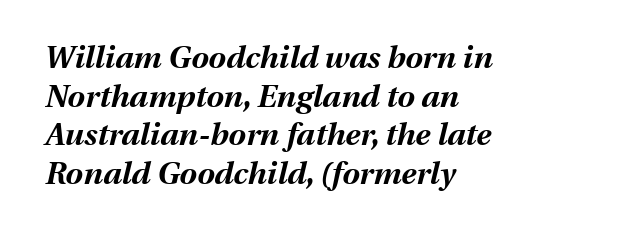
Q: Is the text bold? A: Yes.
Q: Is the text italic (slanted)? A: Yes, it leans right by about 13 degrees.
Q: Is the text underlined? A: No.
Q: How is the paragraph aligned? A: Left-aligned.
Q: Is the spacing between letters normal or unusually wide? A: Normal.
Q: Is the spacing between lines tight, normal or loose? A: Normal.
Q: Width (condensed, normal, or wide)? A: Normal.
Q: Stroke contrast? A: Medium.
Q: x-height? A: Medium.
Q: Monospaced? A: No.
